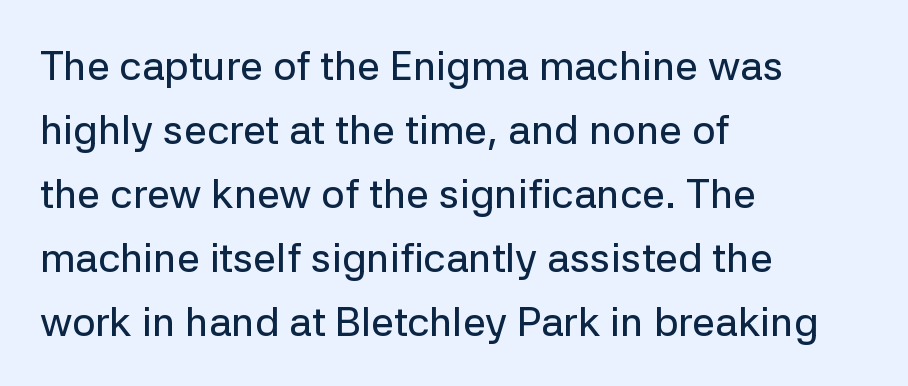
Horizontal alignment here is leftward, the default for most running prose. Letterform terminals end flat and unadorned throughout the passage. Students, observe: this is what conventionally led text looks like. Spacing verdict: proportional, widths tailored to each character. Short note: letters normally spaced. Type without underlining.
